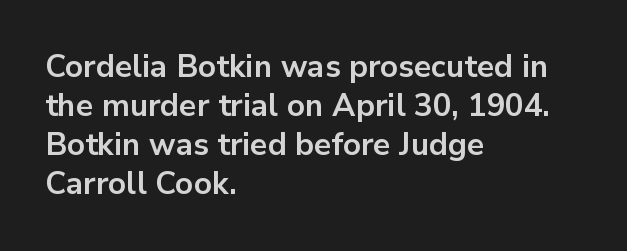
The image shows 31 px bold sans-serif type, upright; set left-aligned, normal line spacing (1.26x), normal letter spacing, not underlined; low stroke contrast and a medium x-height.
